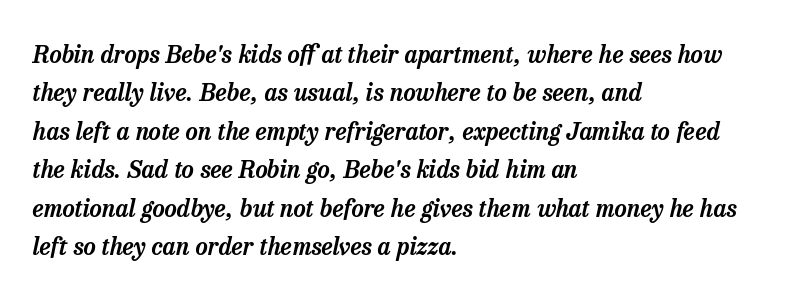
{"italic": "yes", "lean": "right", "slant_degrees": 13, "underline": "no", "align": "left", "line_spacing": "normal", "line_spacing_ratio": 1.6, "letter_spacing": "normal", "letter_spacing_em": 0.0, "glyph_px": 24}
